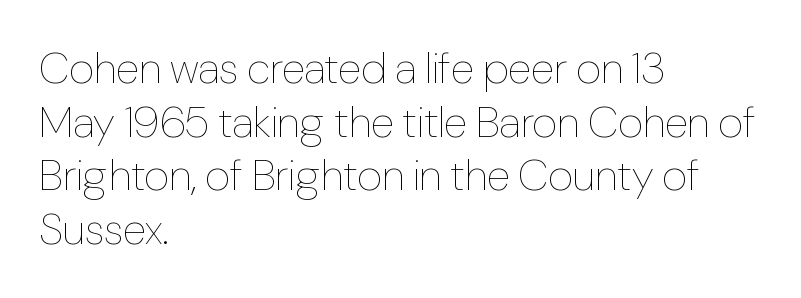
The typography opts for an upright posture over an oblique one. The passage shown is typed in a proportional face where columns would drift. A classic flush-left, rag-right setting is used for this passage. The letters look calm and open, with moderate or lighter stems. Anything drawn beneath the words? Only blank space. The letters sit at their default tracking, neither squeezed nor spread.
